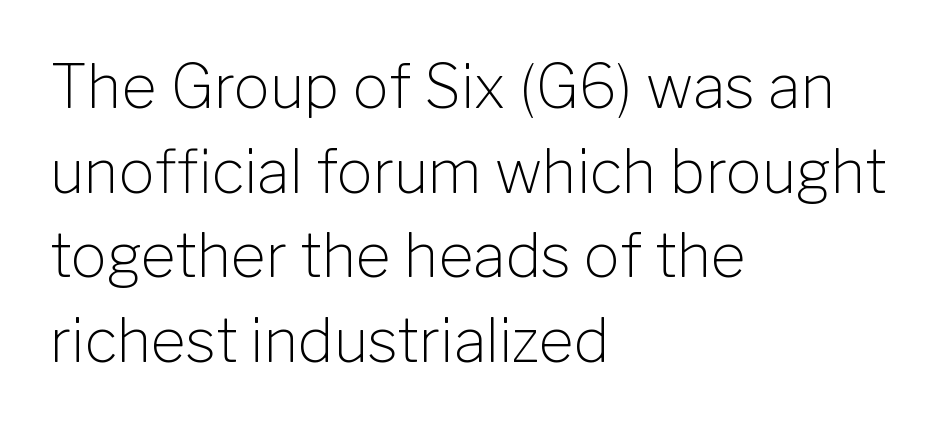
The block of text has a typical density, with ordinary space between rows. Between one letter and the next there's only the usual sliver of space. Serif or sans? Sans — the stroke terminals are bare. The zone under the glyphs is completely vacant.
